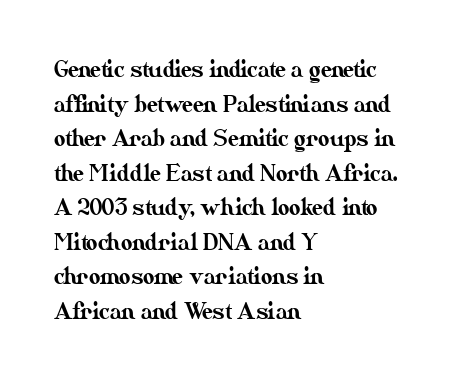
{"italic": "no", "underline": "no", "align": "left", "line_spacing": "normal", "line_spacing_ratio": 1.57, "letter_spacing": "normal", "letter_spacing_em": 0.0, "glyph_px": 22}
